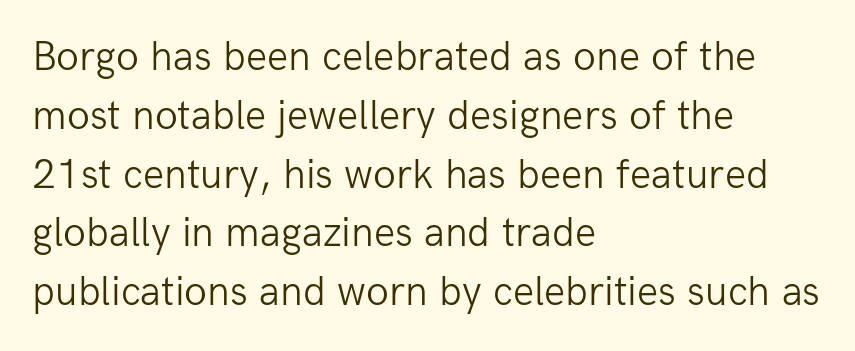
Quick note: interline space is typical. Proportional: the letters do not fall into vertical columns. Ink coverage per letter is moderate at most. The passage shown is typeset with a sans-serif family.
